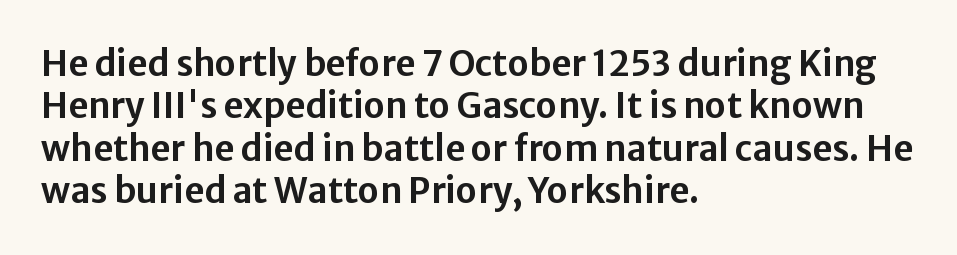
{"serif": "no", "italic": "no", "width": "normal", "stroke_contrast": "low", "x_height": "medium", "monospaced": "no", "underline": "no", "align": "left", "line_spacing_ratio": 1.21, "letter_spacing": "normal", "letter_spacing_em": 0.0, "glyph_px": 35}
